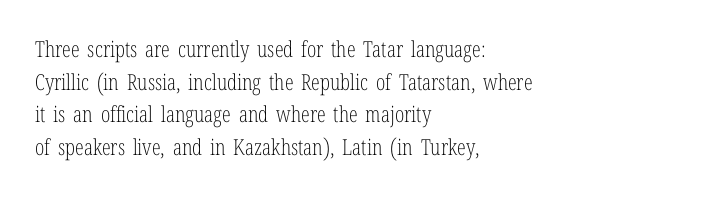
Q: Is the text bold? A: No.
Q: Is the text italic (slanted)? A: No, it is upright.
Q: Is the text underlined? A: No.
Q: How is the paragraph aligned? A: Left-aligned.
Q: Is the spacing between letters normal or unusually wide? A: Normal.
Q: Is the spacing between lines tight, normal or loose? A: Normal.
